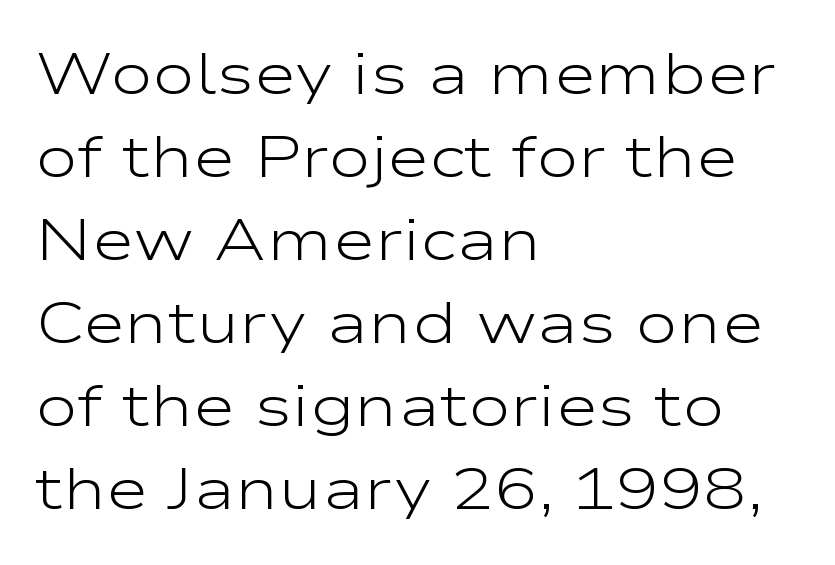
{"serif": "no", "italic": "no", "bold": "no", "weight": "light", "width": "wide", "stroke_contrast": "low", "x_height": "medium", "monospaced": "no", "underline": "no", "align": "left", "line_spacing": "normal", "line_spacing_ratio": 1.43, "letter_spacing": "normal", "letter_spacing_em": 0.0, "glyph_px": 58}
